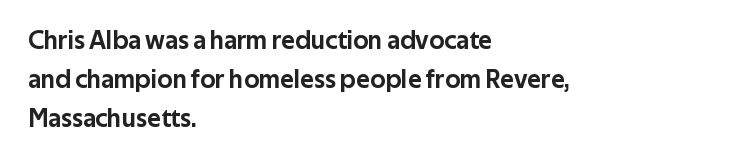
Q: Is the text italic (slanted)? A: No, it is upright.
Q: Is the text underlined? A: No.
Q: How is the paragraph aligned? A: Left-aligned.
Q: Is the spacing between letters normal or unusually wide? A: Normal.
Q: Is the spacing between lines tight, normal or loose? A: Normal.
